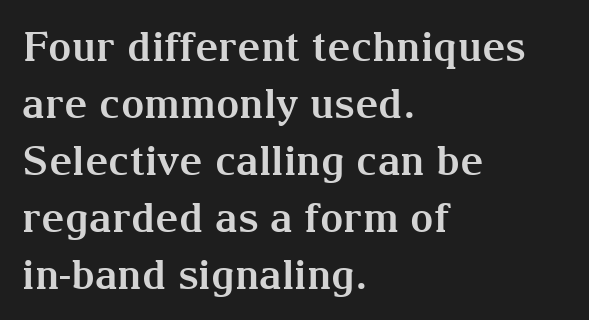
Visually the block forms a straight wall on the left and a jagged coastline on the right. The sample has been set heavy, in full bold. The rendering shows small feet on the letterforms — a serif design. Every stem runs plumb, perpendicular to the baseline. Only glyphs here, with clear space below each row. Spacing verdict: proportional, widths tailored to each character.
